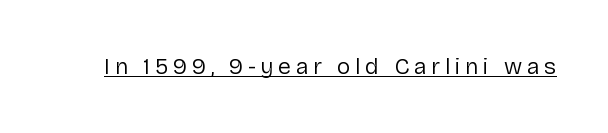
Looks like someone drew a line under every word here. Compared with typical body copy, the letter spacing here is much looser. The letterforms sit at book weight or below. It's the straight-up-and-down kind of type.
